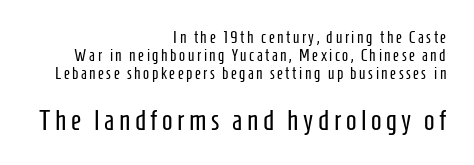
{"serif": "no", "italic": "no", "bold": "no", "weight": "regular", "width": "condensed", "stroke_contrast": "low", "x_height": "medium", "monospaced": "no", "underline": "no", "align": "right", "line_spacing": "tight", "line_spacing_ratio": 1.14, "larger_block": "second", "size_ratio": 1.75, "glyph_px": 28}
